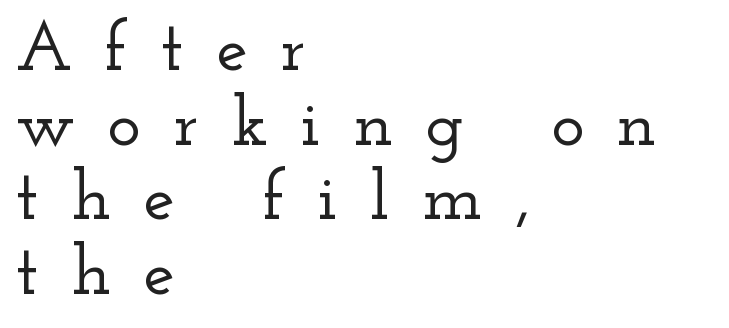
Q: Is the text italic (slanted)? A: No, it is upright.
Q: Is the typeface a serif or a sans-serif typeface? A: Serif.
Q: Is the text underlined? A: No.
Q: How is the paragraph aligned? A: Left-aligned.
Q: Is the spacing between letters normal or unusually wide? A: Unusually wide.
Q: Is the spacing between lines tight, normal or loose? A: Tight.
Q: Width (condensed, normal, or wide)? A: Wide.
Q: Stroke contrast? A: Low.
Q: x-height? A: Small.
Q: Monospaced? A: No.
